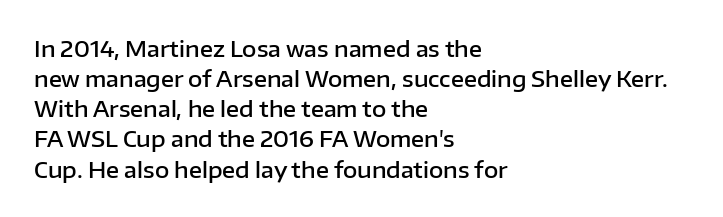
{"italic": "no", "bold": "semi", "underline": "no", "align": "left", "line_spacing": "normal", "line_spacing_ratio": 1.37, "letter_spacing": "normal", "letter_spacing_em": 0.0, "glyph_px": 22}
